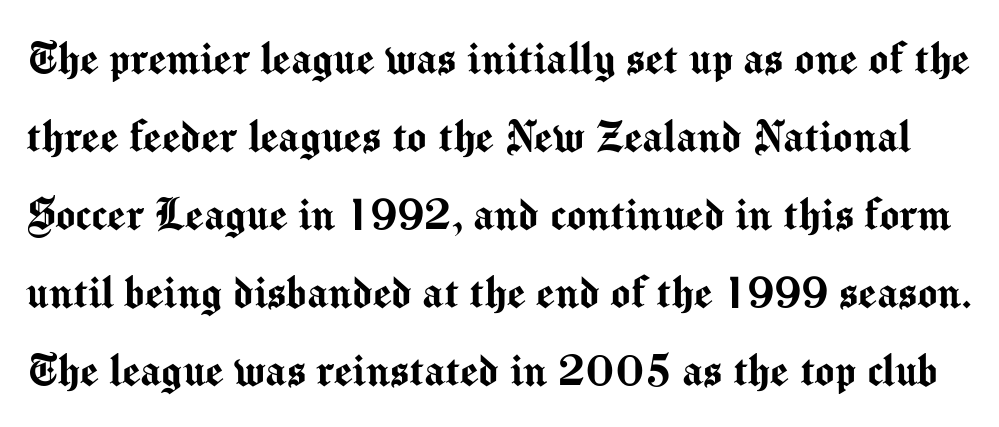
Nothing sits at the stroke ends, so this counts as sans-serif. The letters advance in unequal steps, a hallmark of proportional type. Look at the tracking — it's just the regular setting, nothing added. It's the straight-up-and-down kind of type.
